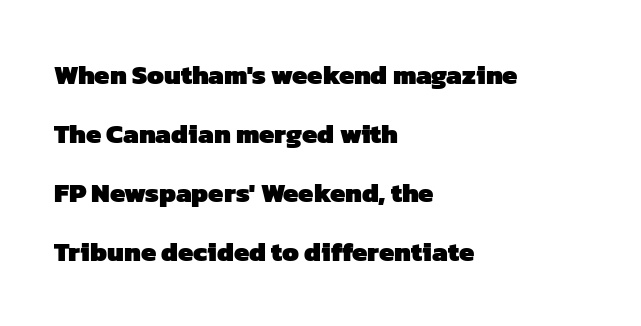
{"bold": "yes", "underline": "no", "align": "left", "line_spacing": "loose", "line_spacing_ratio": 2.18, "letter_spacing": "normal", "letter_spacing_em": 0.0, "glyph_px": 27}
